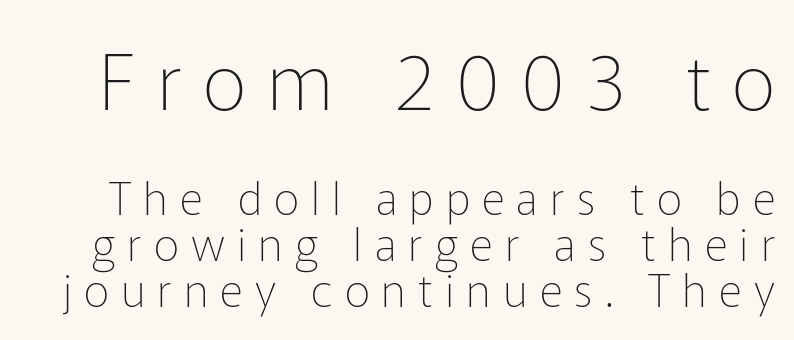
{"serif": "no", "italic": "no", "bold": "no", "weight": "thin", "width": "normal", "stroke_contrast": "low", "x_height": "medium", "monospaced": "no", "underline": "no", "line_spacing": "tight", "line_spacing_ratio": 1.03, "letter_spacing": "wide", "letter_spacing_em": 0.27, "larger_block": "first", "size_ratio": 1.73, "glyph_px": 78}
